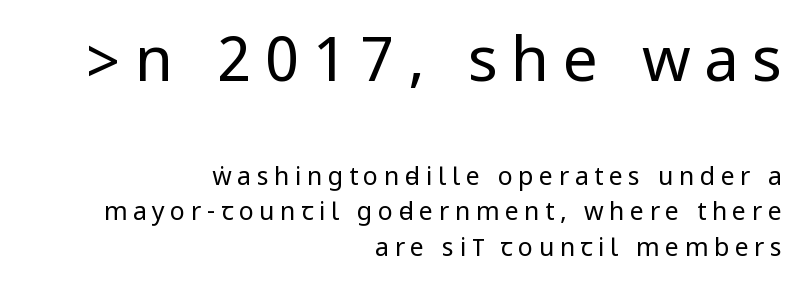
The type sits square on the baseline with zero lean. One glance says typical: line gaps are just what's usual. Any mark beneath the type? The region is blank. The horizontal fit of the characters is loose and conspicuously gappy. The more generous point size was reserved for the upper chunk.
